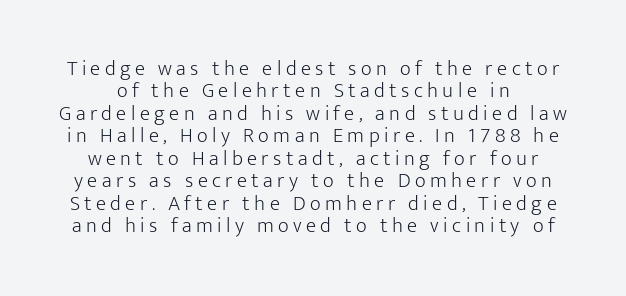
The image shows 21 px text type, upright; set tight line spacing (1.07x), unusually wide letter spacing (+0.21 em), not underlined.
